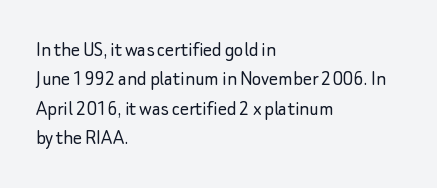
Q: Is the text bold? A: No.
Q: Is the text italic (slanted)? A: No, it is upright.
Q: Is the text underlined? A: No.
Q: How is the paragraph aligned? A: Left-aligned.
Q: Is the spacing between letters normal or unusually wide? A: Normal.
Q: Is the spacing between lines tight, normal or loose? A: Normal.
